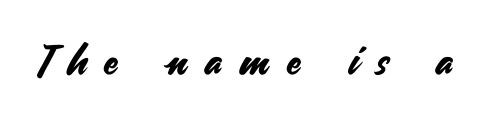
The image shows 41 px sans-serif type; set unusually wide letter spacing (+0.43 em), not underlined; medium stroke contrast and a small x-height.
